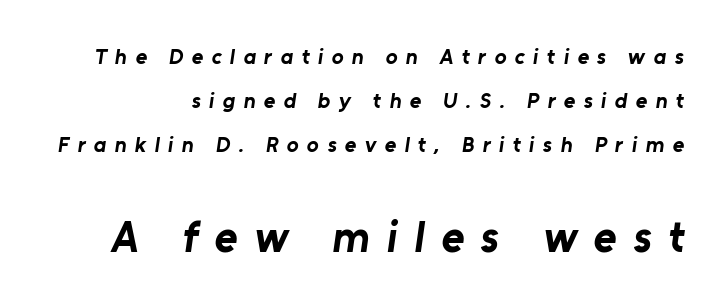
The image shows 44 px bold sans-serif type; set loose line spacing (2.0x), unusually wide letter spacing (+0.38 em), not underlined; the second (bottom) block is 2.0x larger; low stroke contrast and a medium x-height.
